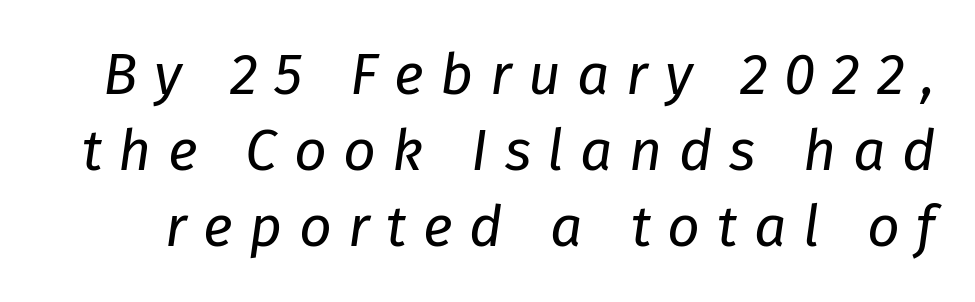
Loose tracking; the words dissolve into strings of separated letters. Regular leading. Think of a printed novel: that variable character pitch is what you see here. The weight would be labelled regular, book, light, or lighter still.
